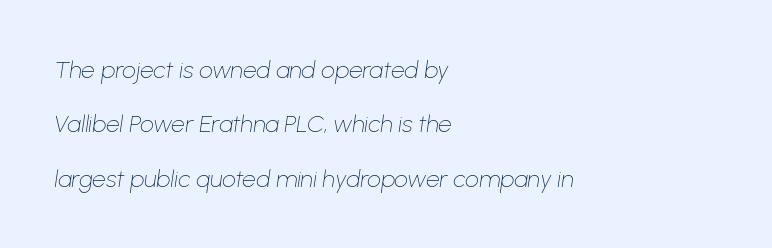
The image shows 24 px text type, italic (leaning right); set left-aligned, loose line spacing (2.27x), normal letter spacing, not underlined.
